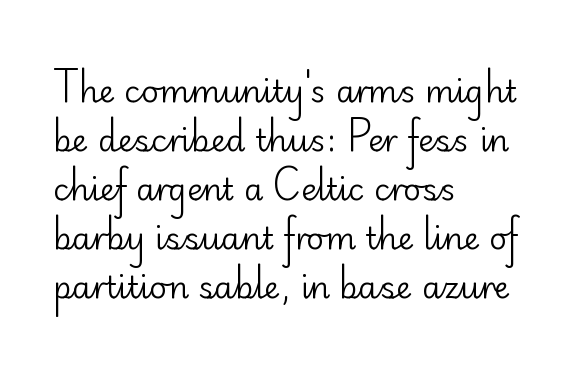
Observe the ordinary spacing: letters are neighbours, not strangers. No chunkiness to these letters — they're not bold. Spacing verdict: proportional, widths tailored to each character. This sample is left-justified, so line endings fall wherever the words run out. The type sits square on the baseline with zero lean.
